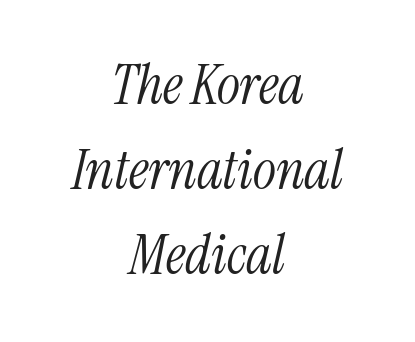
Lines of text with bare space underneath. Is this a fixed-width face? No — the glyphs have proportional, varying widths. On a weight scale, this lands at 450 or below. The text block is weighted toward neither margin, spreading evenly from the middle.
